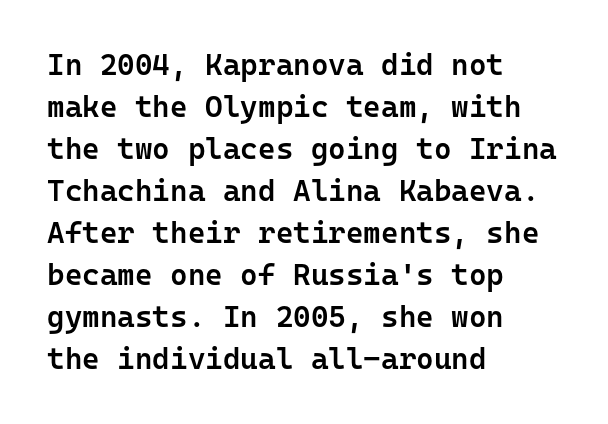
Students, note that the glyphs here touch the page at normal intervals. Slightly chunky letters — semibold, I'd say, not full bold. Visually the block forms a straight wall on the left and a jagged coastline on the right. No italicization has been applied; the sample stays upright.
